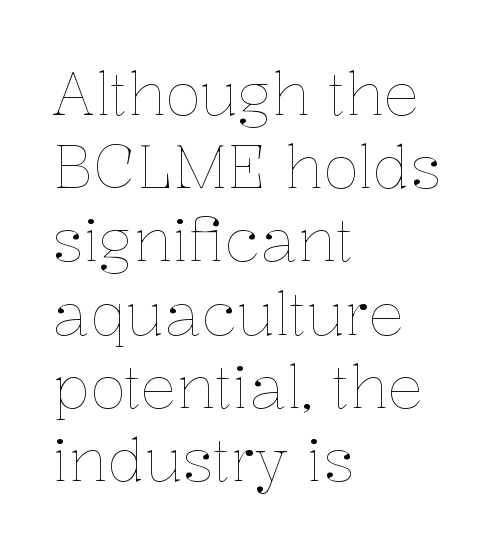
The image shows 60 px thin type, upright; set left-aligned, line spacing 1.22x, normal letter spacing, not underlined; low stroke contrast and a medium x-height.
